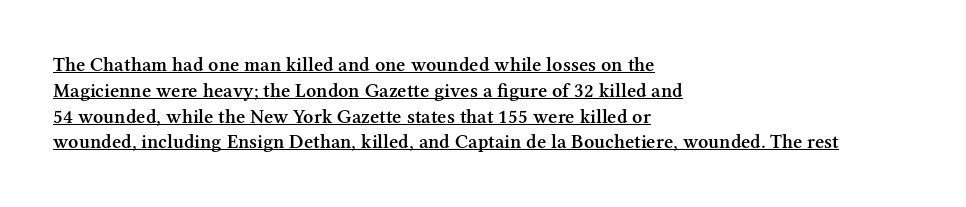
The image shows 20 px text type, upright; set left-aligned, normal line spacing (1.29x), normal letter spacing, underlined.
